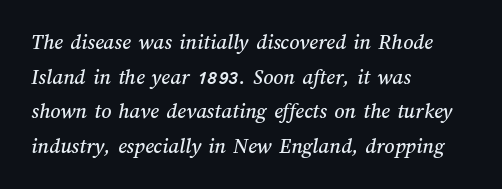
{"underline": "no", "align": "left", "line_spacing": "normal", "line_spacing_ratio": 1.57, "letter_spacing": "normal", "letter_spacing_em": 0.0, "glyph_px": 22}
